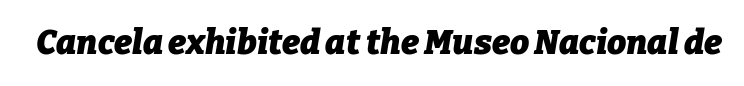
The image shows 34 px heavy type, italic (leaning right); set normal letter spacing, not underlined; low stroke contrast and a medium x-height.
